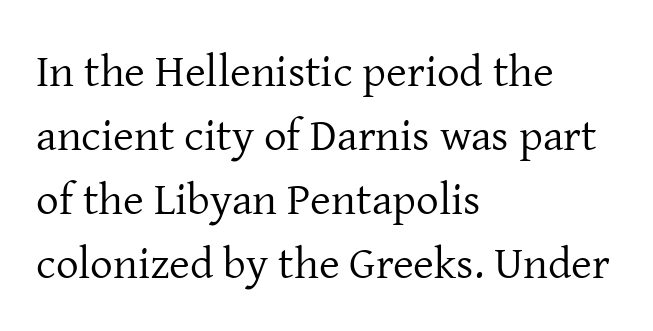
A typesetter would call this leading conventional body-copy spacing. Spacing verdict: proportional, widths tailored to each character. Unbolded letterforms with no extra heft. A roman cut, with each character standing at attention. What stands out about the letter spacing? Nothing — it is the standard amount.
